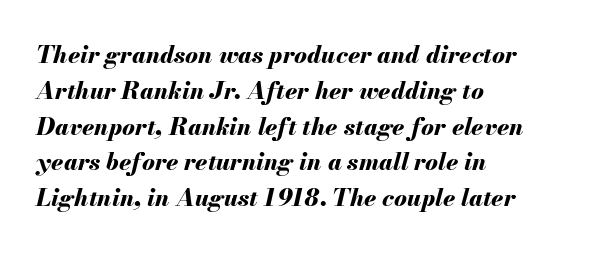
The image shows 24 px bold type, italic (leaning right); set left-aligned, normal line spacing (1.49x), normal letter spacing, not underlined.
